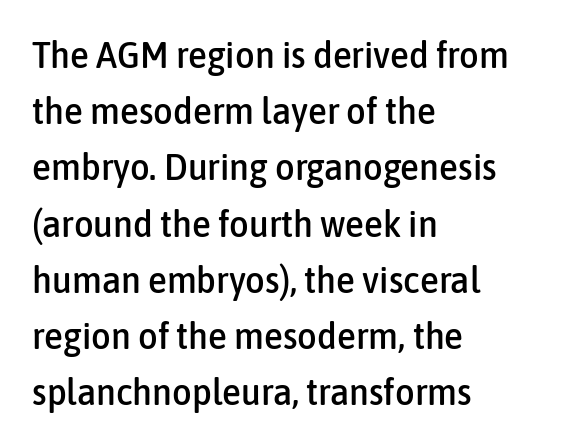
The image shows 38 px condensed sans-serif type, upright; set left-aligned, normal line spacing (1.48x), normal letter spacing, not underlined; low stroke contrast and a medium x-height.
